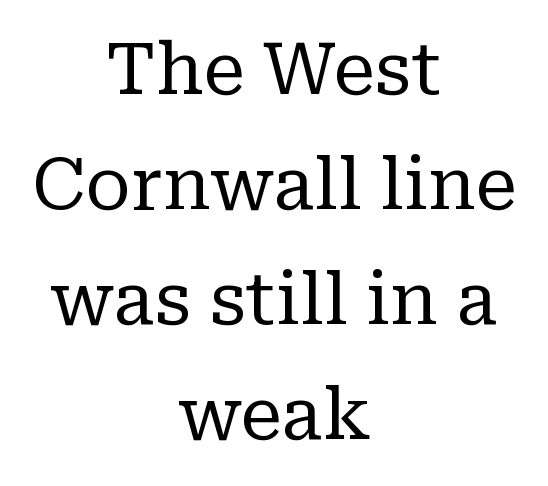
The vertical gap from one line to the next is medium. The specimen omits any rule beneath the text block's lines. No italicization has been applied; the sample stays upright. Stems and bowls with no extra thickness — not bold. Note the varied advance widths — an 'i' is clearly narrower than an 'm'. Glyph-to-glyph distance matches everyday printed text.
